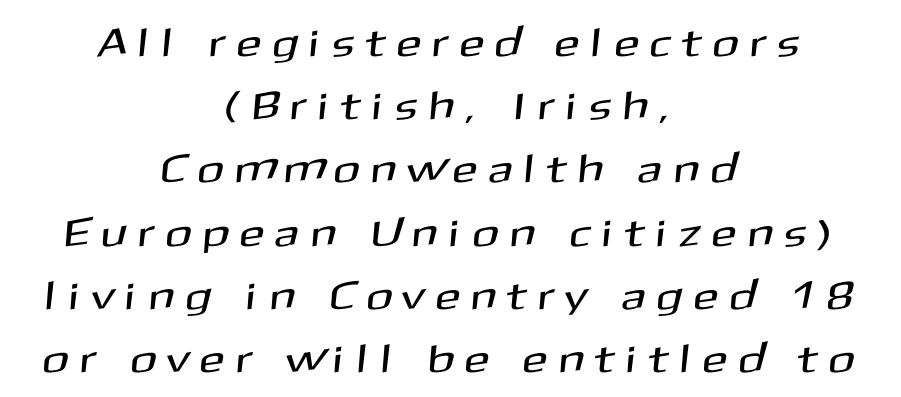
{"serif": "no", "width": "normal", "stroke_contrast": "medium", "x_height": "medium", "monospaced": "no", "underline": "no", "align": "center", "line_spacing": "normal", "line_spacing_ratio": 1.58, "letter_spacing": "wide", "letter_spacing_em": 0.35, "glyph_px": 40}
